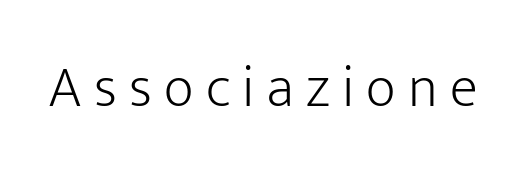
Weight: in the light-to-regular range. Short note: letters widely spaced. The letters advance in unequal steps, a hallmark of proportional type. The font family rendered here belongs to the sans-serif group. Check under the words: just untouched page.
